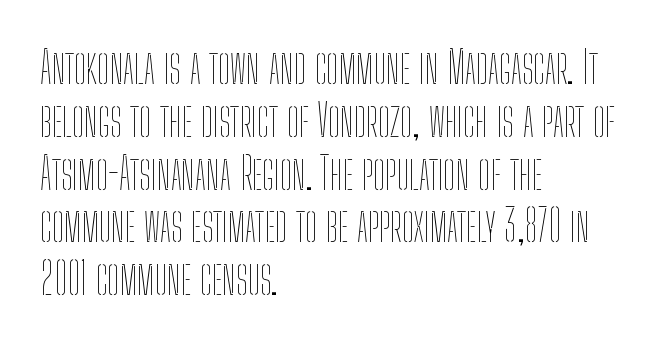
The image shows 44 px thin, condensed type, upright; set left-aligned, line spacing 1.2x, normal letter spacing, not underlined; low stroke contrast and a medium x-height.
